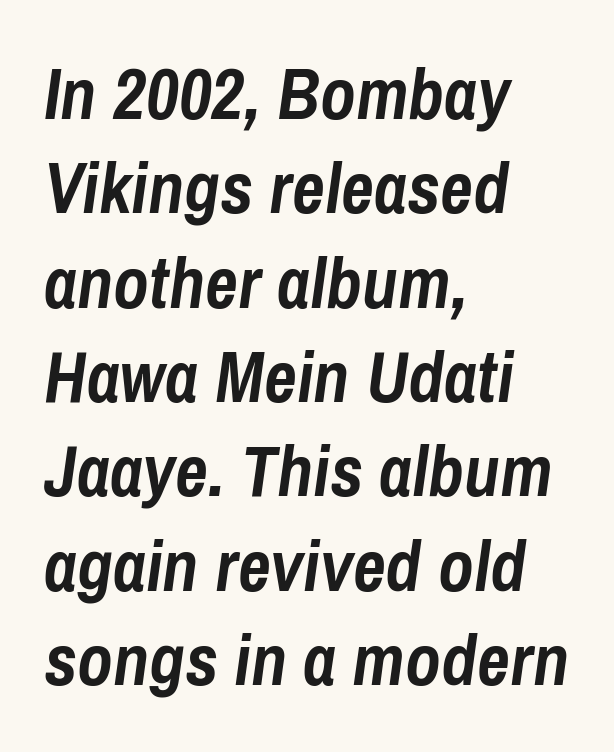
The image shows 72 px semibold, condensed type, italic (leaning right); set left-aligned, normal line spacing (1.31x), normal letter spacing, not underlined; low stroke contrast and a medium x-height.
